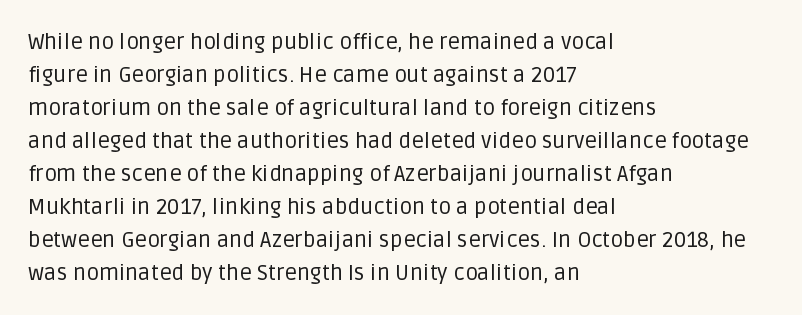
The image shows 22 px text type, upright; set left-aligned, normal line spacing (1.5x), normal letter spacing, not underlined.
